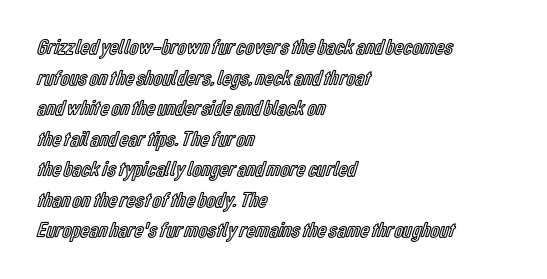
Q: Is the text italic (slanted)? A: Yes.
Q: Is the text underlined? A: No.
Q: How is the paragraph aligned? A: Left-aligned.
Q: Is the spacing between letters normal or unusually wide? A: Normal.
Q: Is the spacing between lines tight, normal or loose? A: Normal.
